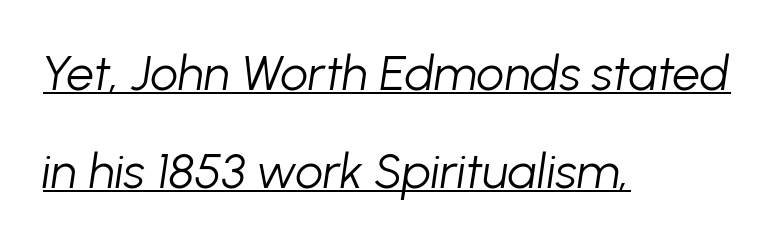
Q: Is the text bold? A: No.
Q: Is the text italic (slanted)? A: Yes, it leans right by about 8 degrees.
Q: Is the text underlined? A: Yes.
Q: How is the paragraph aligned? A: Left-aligned.
Q: Is the spacing between letters normal or unusually wide? A: Normal.
Q: Is the spacing between lines tight, normal or loose? A: Loose.
Q: Width (condensed, normal, or wide)? A: Normal.
Q: Stroke contrast? A: Low.
Q: x-height? A: Medium.
Q: Monospaced? A: No.
